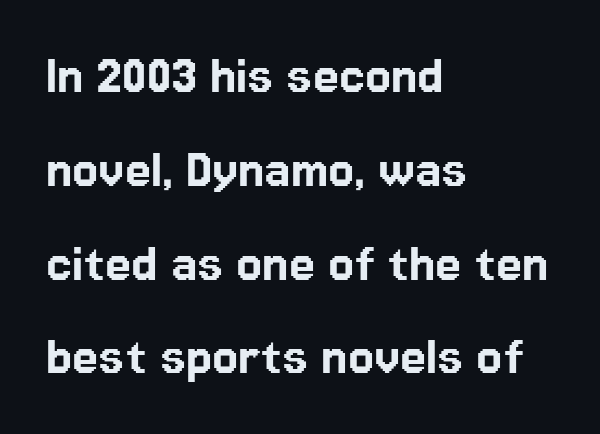
Q: Is the text italic (slanted)? A: No, it is upright.
Q: Is the typeface a serif or a sans-serif typeface? A: Sans-serif.
Q: Is the text underlined? A: No.
Q: How is the paragraph aligned? A: Left-aligned.
Q: Is the spacing between letters normal or unusually wide? A: Normal.
Q: Is the spacing between lines tight, normal or loose? A: Normal.
Q: Width (condensed, normal, or wide)? A: Normal.
Q: Stroke contrast? A: Low.
Q: x-height? A: Medium.
Q: Monospaced? A: No.
